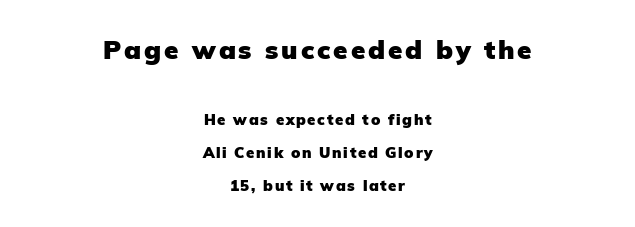
Q: Is the text bold? A: Yes.
Q: Is the text italic (slanted)? A: No, it is upright.
Q: Is the text underlined? A: No.
Q: How is the paragraph aligned? A: Centered.
Q: Is the spacing between lines tight, normal or loose? A: Loose.
Q: Which block of text is set in a larger size, the first (top) or the second (bottom)? A: The first (top) one.
